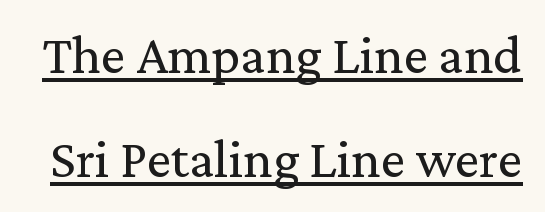
The image shows 55 px regular-weight serif type, upright; set line spacing 1.89x, normal letter spacing, underlined; medium stroke contrast and a medium x-height.
